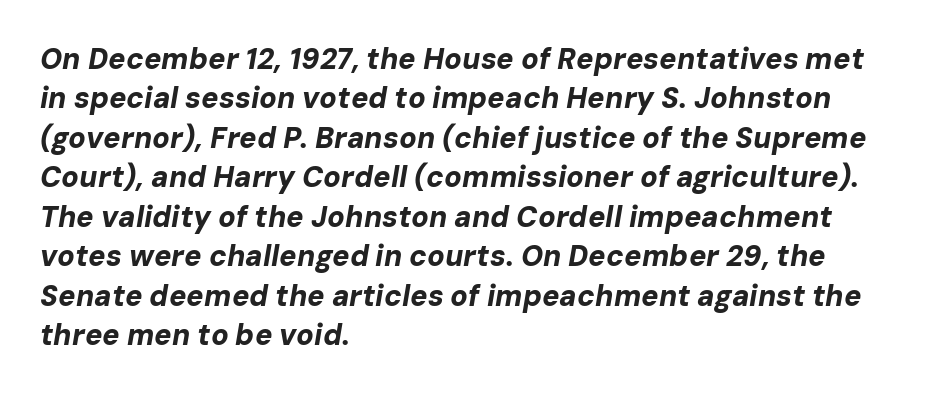
{"italic": "yes", "lean": "right", "slant_degrees": 10, "bold": "yes", "weight": "bold", "width": "normal", "stroke_contrast": "low", "x_height": "medium", "monospaced": "no", "underline": "no", "align": "left", "line_spacing": "normal", "line_spacing_ratio": 1.36, "letter_spacing": "normal", "letter_spacing_em": 0.0, "glyph_px": 29}
